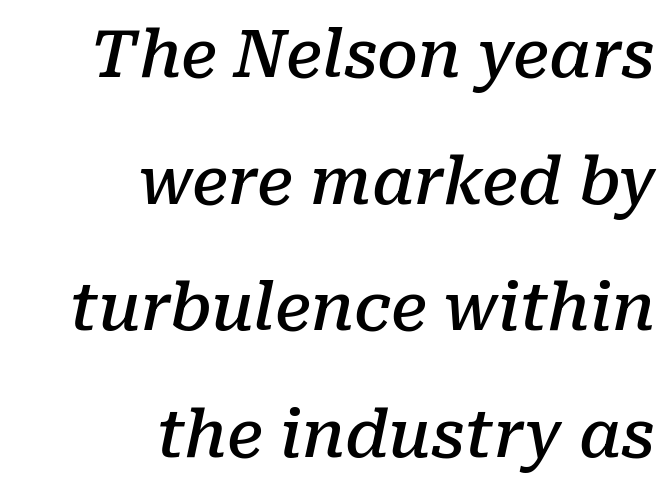
The image shows 65 px semibold serif type, italic (leaning right); set right-aligned, loose line spacing (1.95x), normal letter spacing, not underlined; low stroke contrast and a medium x-height.
